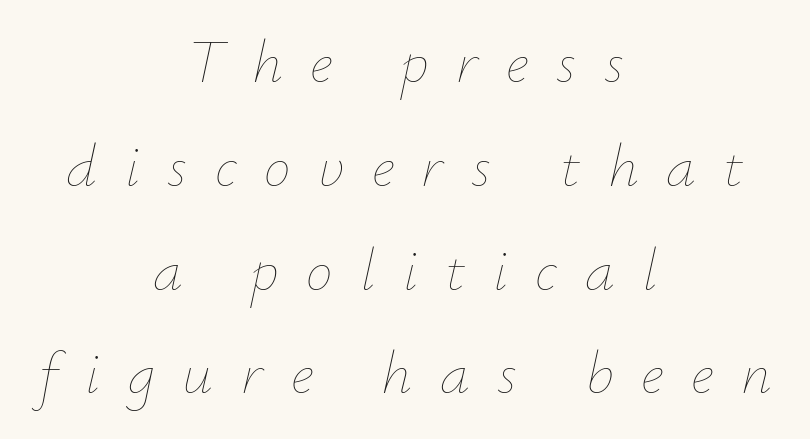
The image shows 60 px thin type, italic (leaning right); set centered, line spacing 1.73x, unusually wide letter spacing (+0.46 em), not underlined; low stroke contrast and a small x-height.
